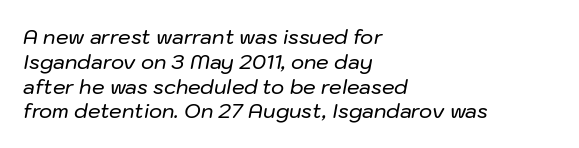
Does the copy run flush right? No — it runs flush left. Decoration check: the copy has no underline. The specimen reads as italic at a glance. The type is set solid horizontally, with unmodified tracking.
